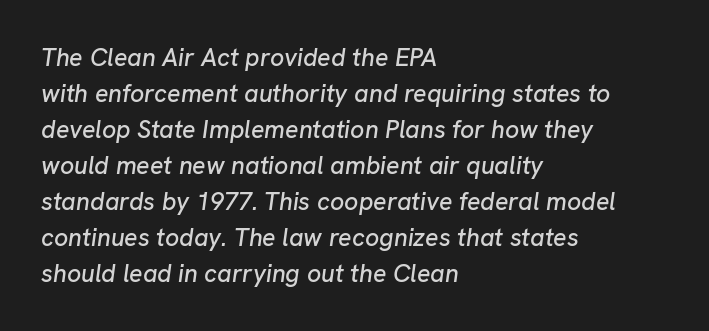
{"italic": "yes", "lean": "right", "slant_degrees": 8, "underline": "no", "align": "left", "line_spacing": "normal", "line_spacing_ratio": 1.44, "letter_spacing": "normal", "letter_spacing_em": 0.0, "glyph_px": 25}
